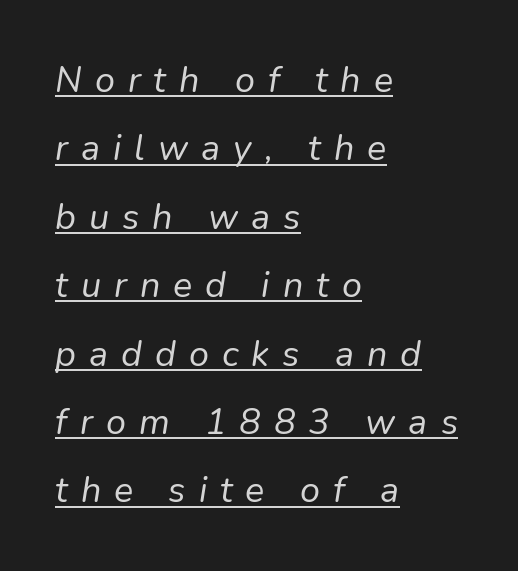
Q: Is the text bold? A: No.
Q: Is the text italic (slanted)? A: Yes, it leans right by about 9 degrees.
Q: Is the text underlined? A: Yes.
Q: How is the paragraph aligned? A: Left-aligned.
Q: Is the spacing between letters normal or unusually wide? A: Unusually wide.
Q: Is the spacing between lines tight, normal or loose? A: Loose.
Q: Width (condensed, normal, or wide)? A: Normal.
Q: Stroke contrast? A: Low.
Q: x-height? A: Medium.
Q: Monospaced? A: No.
